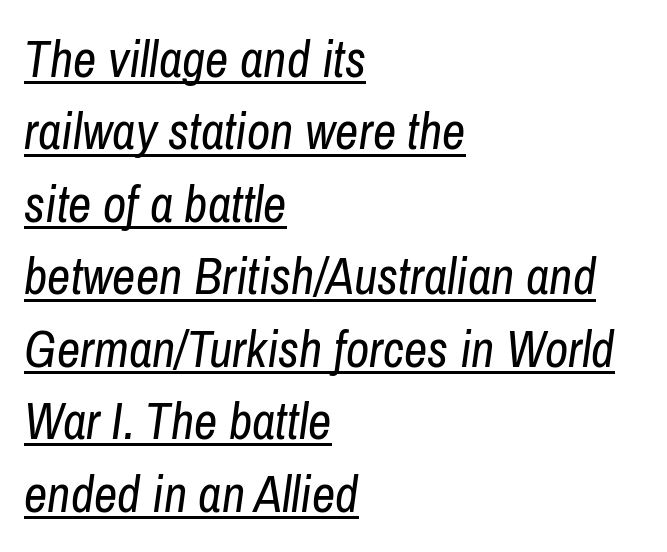
Here the designer chose a conventional face with non-uniform glyph widths. Does the copy run flush right? No — it runs flush left. Each word holds together tightly as a unit, with standard inter-letter gaps. Italic? Definitely — the glyphs are oblique. Weight: regular or lighter.
